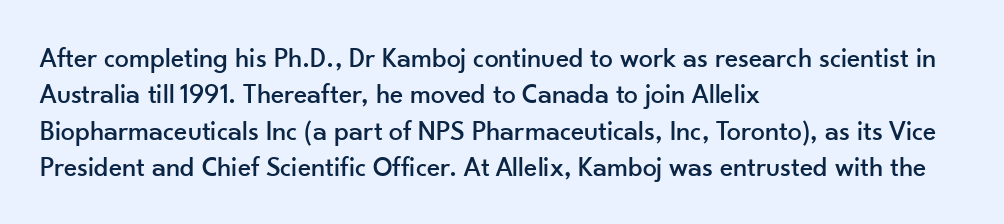
The paragraph shown leans on its left margin. Note: no serifs on the glyphs. Compared with typical body copy, the letter spacing here is the same. Each letter keeps its own natural width here, so spacing adapts to shape.
